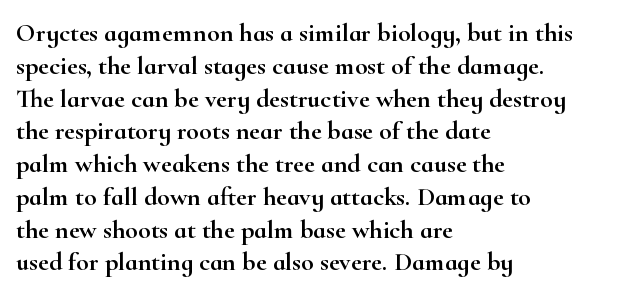
Q: Is the text italic (slanted)? A: No, it is upright.
Q: Is the text underlined? A: No.
Q: How is the paragraph aligned? A: Left-aligned.
Q: Is the spacing between letters normal or unusually wide? A: Normal.
Q: Is the spacing between lines tight, normal or loose? A: Normal.
